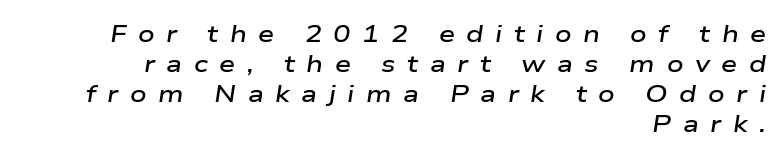
The image shows 23 px text type, italic (leaning right); set right-aligned, normal line spacing (1.3x), unusually wide letter spacing (+0.5 em), not underlined.
